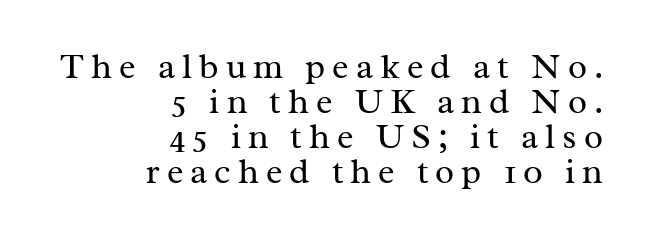
The rendering inserts visible extra space after every character. Horizontal alignment here is rightward, an uncommon choice for prose. The type sits square on the baseline with zero lean. Regarding serifs, this sample has them. Leading is clearly below the norm, producing a dense column.
